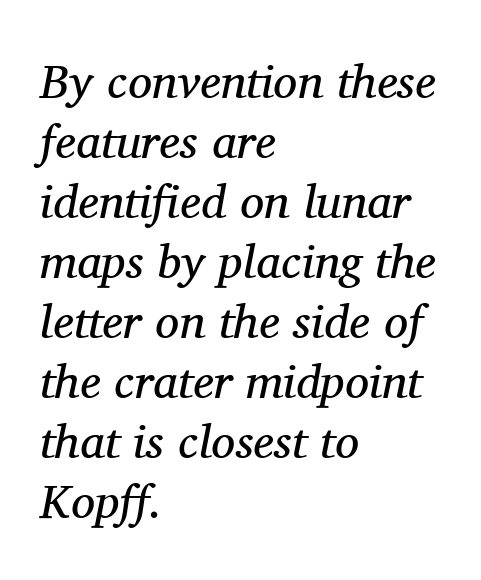
Q: Is the text bold? A: No.
Q: Is the text italic (slanted)? A: Yes, it leans right by about 11 degrees.
Q: Is the typeface a serif or a sans-serif typeface? A: Serif.
Q: Is the text underlined? A: No.
Q: How is the paragraph aligned? A: Left-aligned.
Q: Is the spacing between letters normal or unusually wide? A: Normal.
Q: Is the spacing between lines tight, normal or loose? A: Normal.
Q: Width (condensed, normal, or wide)? A: Normal.
Q: Stroke contrast? A: Medium.
Q: x-height? A: Medium.
Q: Monospaced? A: No.
